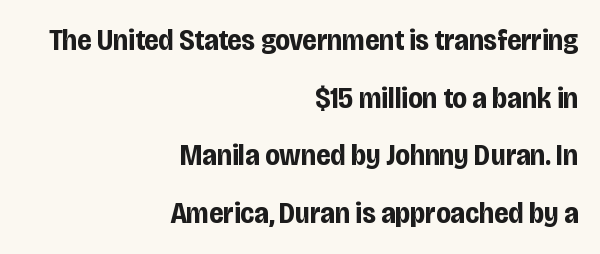
Q: Is the text bold? A: Yes.
Q: Is the text italic (slanted)? A: No, it is upright.
Q: Is the typeface a serif or a sans-serif typeface? A: Sans-serif.
Q: Is the text underlined? A: No.
Q: How is the paragraph aligned? A: Right-aligned.
Q: Is the spacing between letters normal or unusually wide? A: Normal.
Q: Is the spacing between lines tight, normal or loose? A: Loose.
Q: Width (condensed, normal, or wide)? A: Condensed.
Q: Stroke contrast? A: Low.
Q: x-height? A: Large.
Q: Monospaced? A: No.
